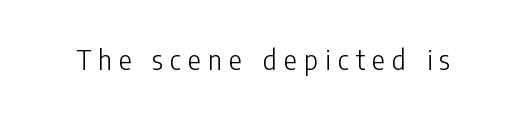
{"italic": "no", "bold": "no", "underline": "no", "letter_spacing": "wide", "letter_spacing_em": 0.27, "glyph_px": 27}
